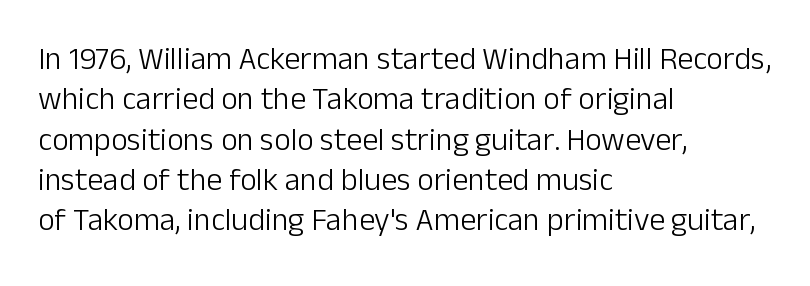
The image shows 32 px light sans-serif type, upright; set left-aligned, normal line spacing (1.26x), normal letter spacing, not underlined; low stroke contrast and a medium x-height.
